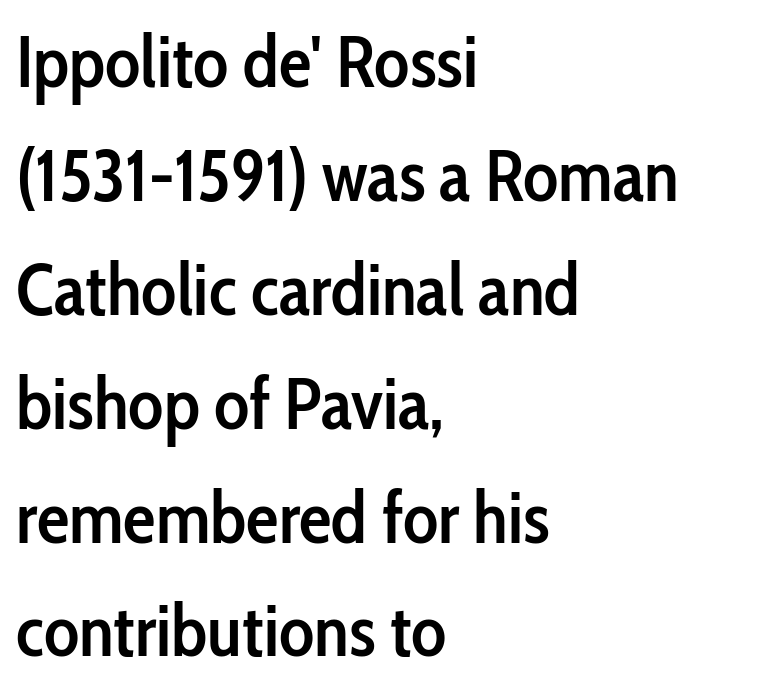
Observe the ordinary spacing: letters are neighbours, not strangers. Weight: semibold (demi). Do the characters align in a grid? No, the font is proportional. Italic: no, the glyphs are upright roman. Alignment: flush left.
